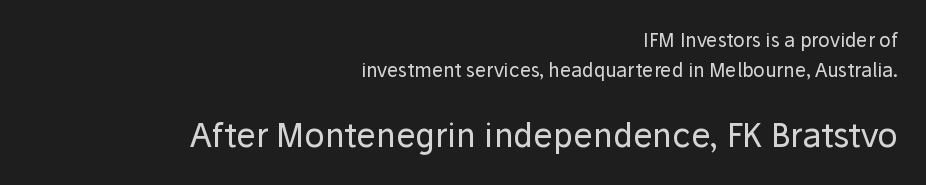
{"serif": "no", "italic": "no", "bold": "no", "weight": "regular", "width": "normal", "stroke_contrast": "low", "x_height": "medium", "monospaced": "no", "underline": "no", "align": "right", "line_spacing": "normal", "line_spacing_ratio": 1.58, "letter_spacing": "normal", "letter_spacing_em": 0.0, "larger_block": "second", "size_ratio": 1.74, "glyph_px": 33}
